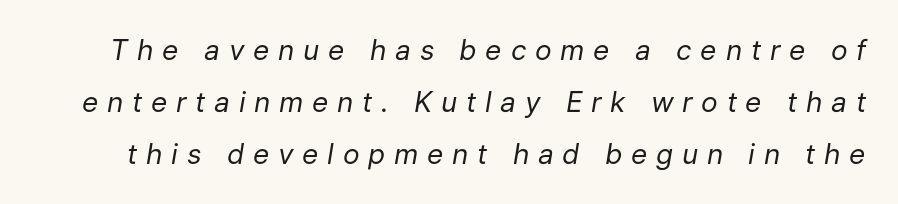
The image shows 28 px regular-weight type, italic (leaning right); set line spacing 1.86x, unusually wide letter spacing (+0.31 em), not underlined; low stroke contrast and a medium x-height.
